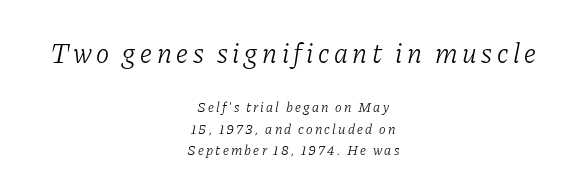
Q: Is the text bold? A: No.
Q: Is the text italic (slanted)? A: Yes, it leans right by about 11 degrees.
Q: Is the typeface a serif or a sans-serif typeface? A: Serif.
Q: Is the text underlined? A: No.
Q: How is the paragraph aligned? A: Centered.
Q: Is the spacing between lines tight, normal or loose? A: Normal.
Q: Which block of text is set in a larger size, the first (top) or the second (bottom)? A: The first (top) one.
Q: Width (condensed, normal, or wide)? A: Normal.
Q: Stroke contrast? A: Low.
Q: x-height? A: Medium.
Q: Monospaced? A: No.
